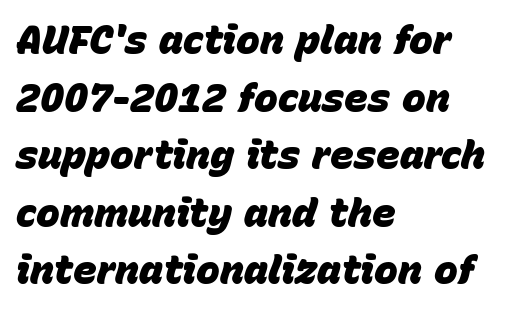
{"italic": "yes", "lean": "right", "slant_degrees": 15, "bold": "yes", "weight": "heavy", "width": "normal", "stroke_contrast": "low", "x_height": "large", "monospaced": "no", "underline": "no", "align": "left", "line_spacing": "normal", "line_spacing_ratio": 1.44, "letter_spacing": "normal", "letter_spacing_em": 0.0, "glyph_px": 40}
